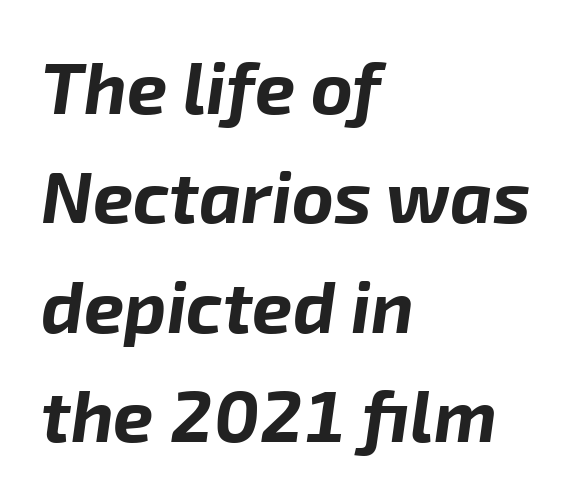
The image shows 72 px bold type, italic (leaning right); set left-aligned, normal line spacing (1.52x), normal letter spacing, not underlined; low stroke contrast and a medium x-height.
